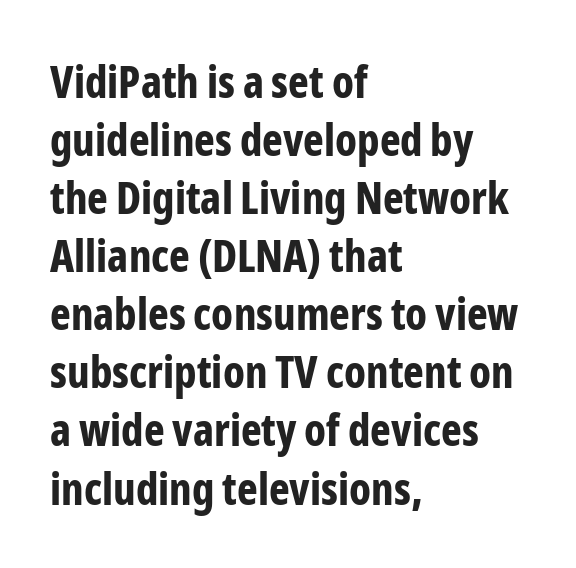
The image shows 44 px bold, condensed sans-serif type, upright; set left-aligned, normal line spacing (1.32x), normal letter spacing, not underlined; low stroke contrast and a medium x-height.
